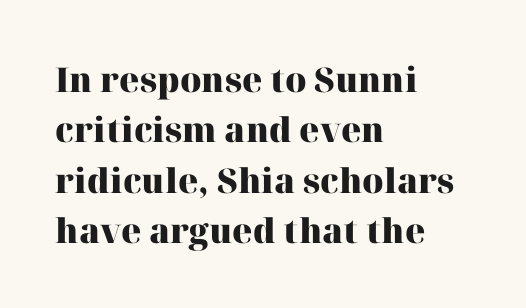
Little horizontal feet cap the strokes, marking this as serif type. If you drew a line through each stem, it would be perfectly vertical. Tracking value appears to be zero — textbook default spacing. Each row of text sits above clean, open space.
